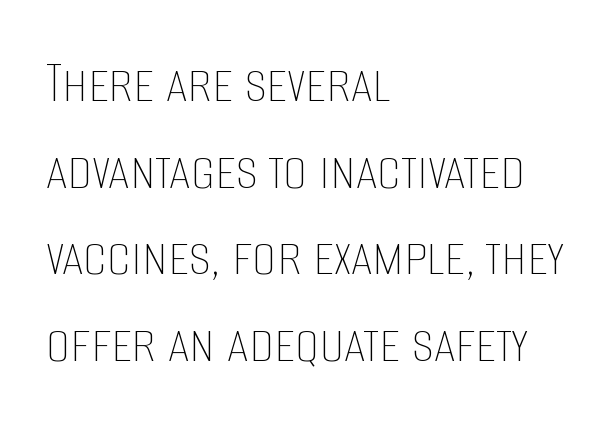
These lines are set flush left with a ragged right edge. No extra tracking has been applied to these lines. How would I describe the line gaps? Plain and ordinary. Every character sits straight up, as roman type does. Letters rest on an invisible, unmarked baseline.
